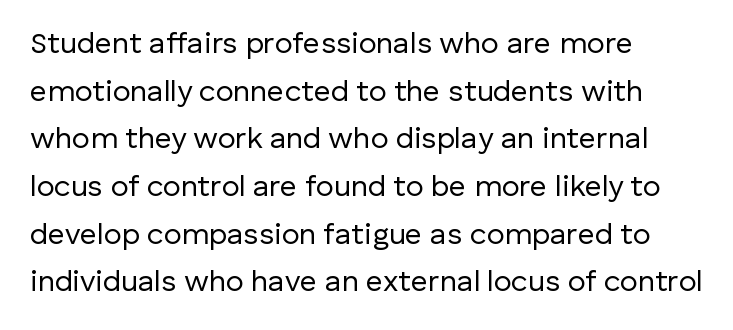
The image shows 30 px regular-weight sans-serif type, upright; set left-aligned, normal line spacing (1.59x), normal letter spacing, not underlined; low stroke contrast and a medium x-height.
